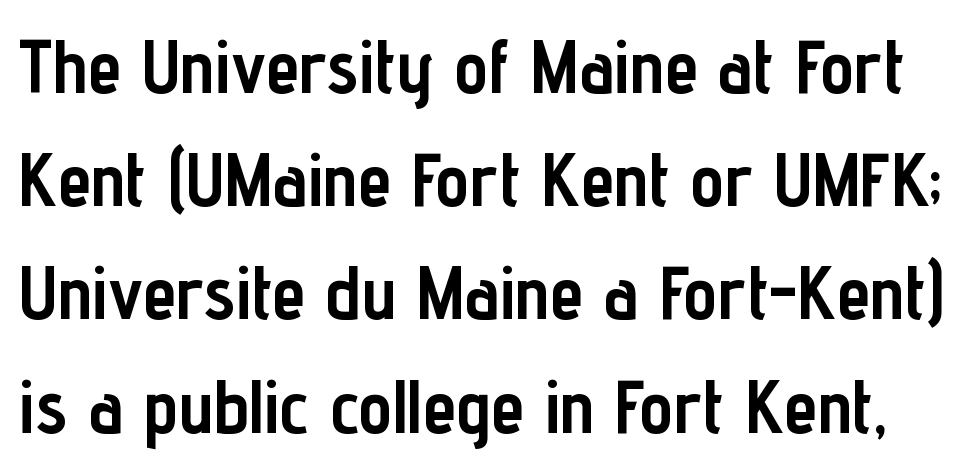
Q: Is the text bold? A: Yes.
Q: Is the text italic (slanted)? A: No, it is upright.
Q: Is the typeface a serif or a sans-serif typeface? A: Sans-serif.
Q: Is the text underlined? A: No.
Q: Is the spacing between letters normal or unusually wide? A: Normal.
Q: Is the spacing between lines tight, normal or loose? A: Normal.
Q: Width (condensed, normal, or wide)? A: Condensed.
Q: Stroke contrast? A: Low.
Q: x-height? A: Medium.
Q: Monospaced? A: No.
